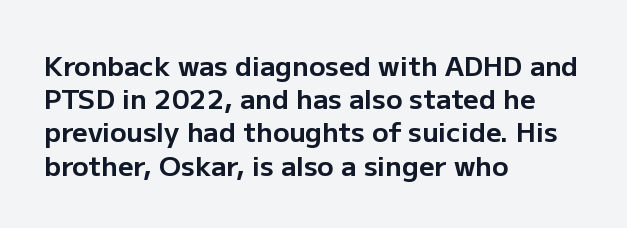
{"italic": "no", "bold": "yes", "underline": "no", "align": "left", "line_spacing_ratio": 1.23, "letter_spacing": "normal", "letter_spacing_em": 0.0, "glyph_px": 27}
